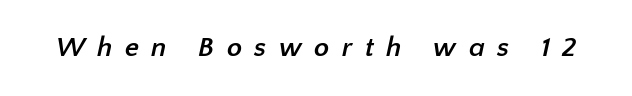
Words appear elongated and porous because spacing is wide. Typesetter's note: full bold, strokes at maximum text heaviness. The letters advance in unequal steps, a hallmark of proportional type. Type without underlining. The text was rendered using a sans face with plain stroke endings.
